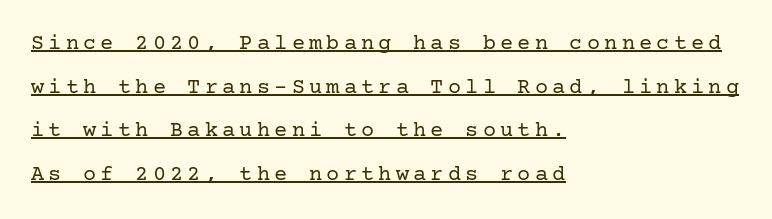
{"italic": "no", "bold": "no", "underline": "yes", "align": "left", "line_spacing": "loose", "line_spacing_ratio": 1.98, "glyph_px": 22}
